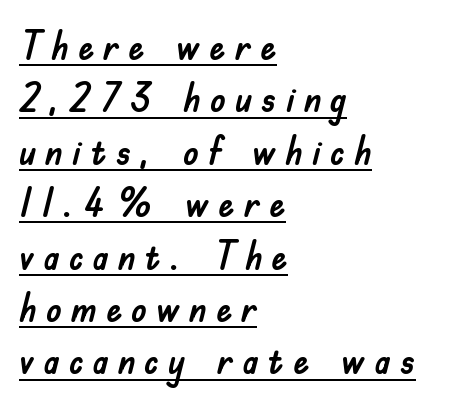
{"serif": "no", "width": "normal", "stroke_contrast": "low", "x_height": "small", "monospaced": "no", "underline": "yes", "align": "left", "line_spacing": "normal", "line_spacing_ratio": 1.31, "letter_spacing": "wide", "letter_spacing_em": 0.23, "glyph_px": 40}
